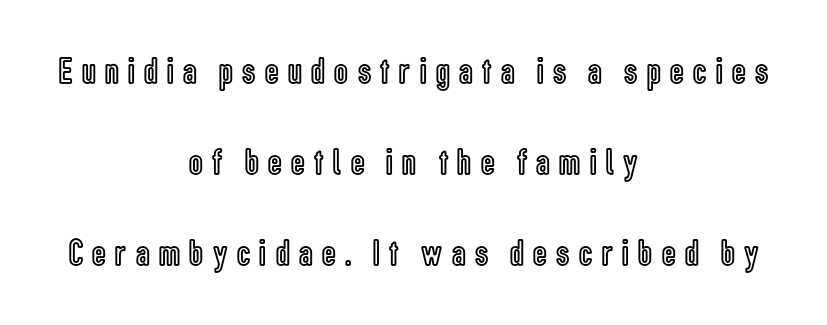
The image shows 38 px condensed type, upright; set centered, loose line spacing (2.39x), unusually wide letter spacing (+0.25 em), not underlined; a medium x-height.
